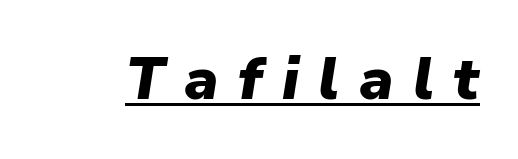
Spacing between characters has been opened up far beyond the box default. Does the lettering tilt? It does — this is italic. Character widths vary here, with narrow letters taking less room than wide ones. Heavy, bold letterforms. Like a heading marked for emphasis, these lines bear an underscore.
